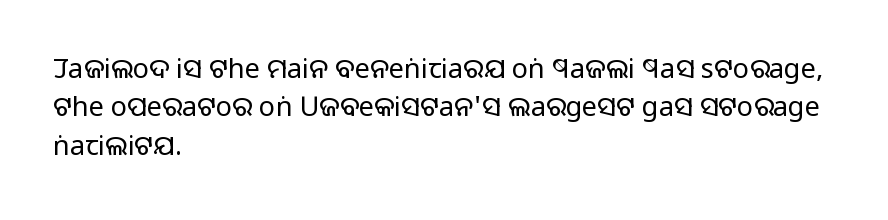
Q: Is the text bold? A: No.
Q: Is the text italic (slanted)? A: No, it is upright.
Q: Is the text underlined? A: No.
Q: How is the paragraph aligned? A: Left-aligned.
Q: Is the spacing between letters normal or unusually wide? A: Normal.
Q: Is the spacing between lines tight, normal or loose? A: Normal.
